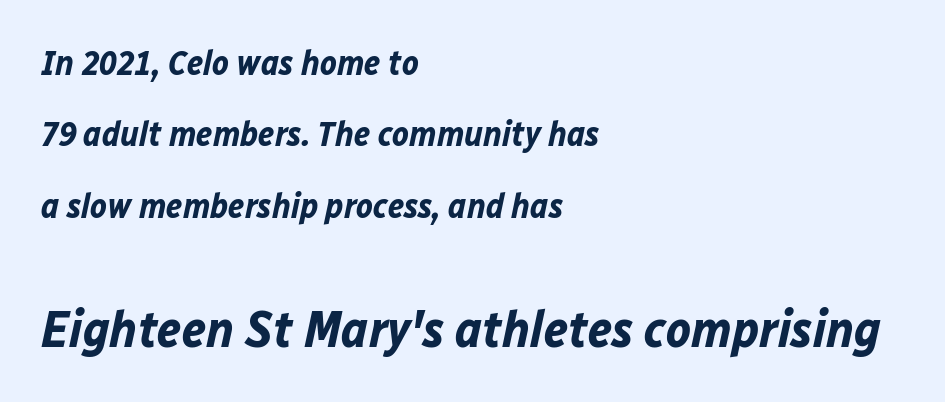
Which of the two is more prominent by size? The second, at the bottom. Every letter is thick-stroked: bold, no question. Leftover space on each line is placed entirely after the last word. Regarding leading, the lines here are spaced well apart. These lines are rendered in a variable-pitch font.
